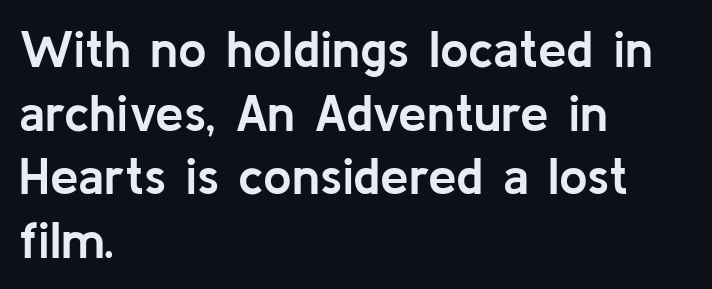
The image shows 51 px semibold sans-serif type, upright; set left-aligned, normal line spacing (1.25x), normal letter spacing, not underlined; low stroke contrast and a medium x-height.
